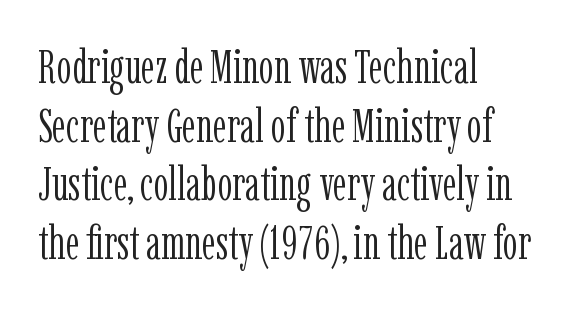
Descenders hang freely into open space. Evenly set lines give the paragraph a standard silhouette. Leftover space on each line is placed entirely after the last word. You could not count columns in this text — the font is proportionally spaced. Between one letter and the next there's only the usual sliver of space.
